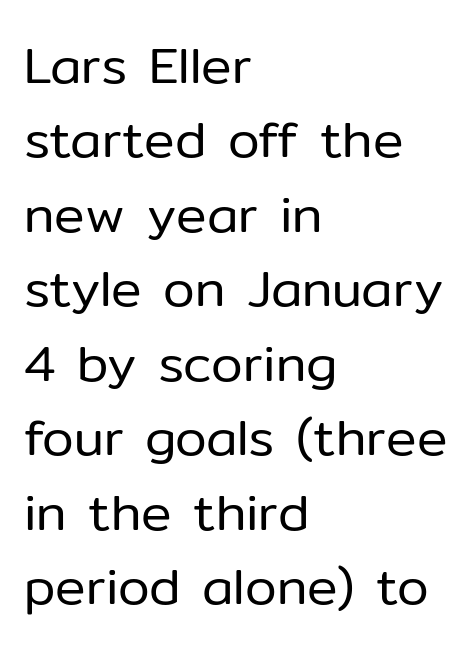
{"serif": "no", "italic": "no", "bold": "no", "weight": "regular", "width": "normal", "stroke_contrast": "low", "x_height": "medium", "monospaced": "no", "underline": "no", "align": "left", "line_spacing": "normal", "line_spacing_ratio": 1.46, "letter_spacing": "normal", "letter_spacing_em": 0.0, "glyph_px": 51}
